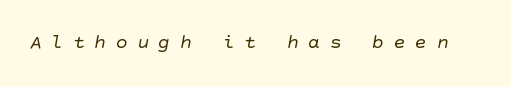
Q: Is the text bold? A: No.
Q: Is the text underlined? A: No.
Q: Is the spacing between letters normal or unusually wide? A: Unusually wide.
